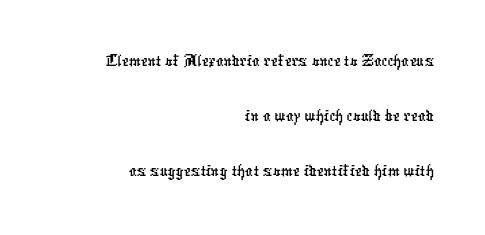
{"serif": "no", "width": "condensed", "stroke_contrast": "low", "x_height": "medium", "monospaced": "no", "underline": "no", "align": "right", "line_spacing": "normal", "line_spacing_ratio": 1.45, "letter_spacing": "normal", "letter_spacing_em": 0.0, "glyph_px": 38}
